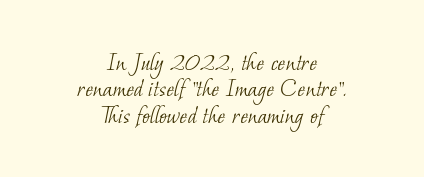
In terms of leading, this rendering errs on the cramped side. Weight class: somewhere from thin through regular. Caption: standard tracking, unaltered. Line starts and ends both wander, symmetrically.
